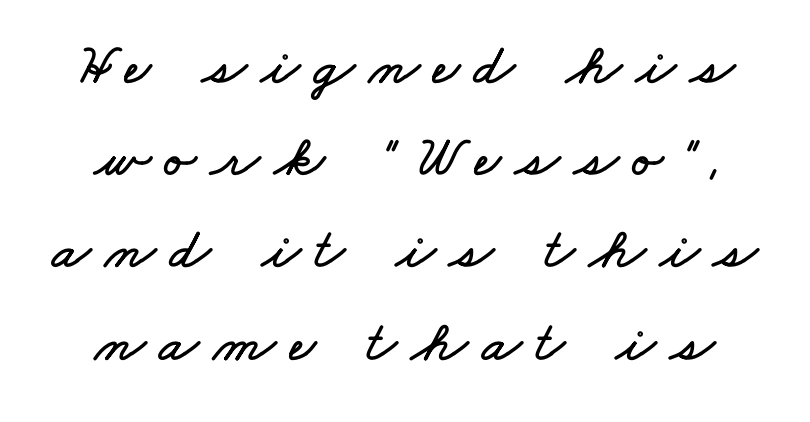
The image shows 58 px wide type; set normal line spacing (1.59x), unusually wide letter spacing (+0.24 em), not underlined; low stroke contrast and a small x-height.
